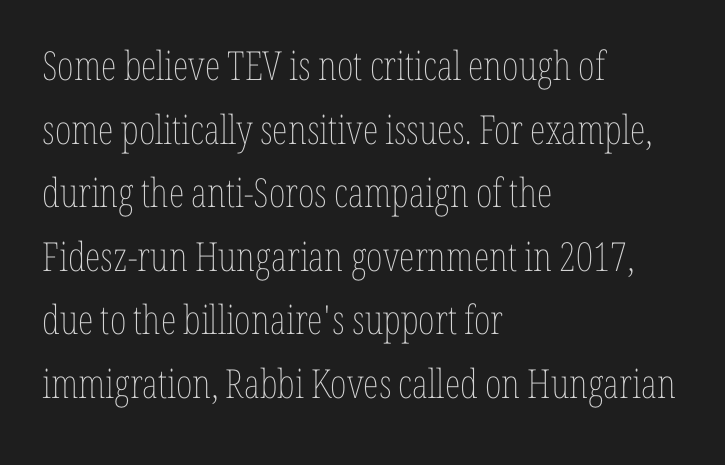
{"italic": "no", "bold": "no", "weight": "thin", "width": "condensed", "stroke_contrast": "low", "x_height": "medium", "monospaced": "no", "underline": "no", "align": "left", "line_spacing": "normal", "line_spacing_ratio": 1.59, "letter_spacing": "normal", "letter_spacing_em": 0.0, "glyph_px": 40}
